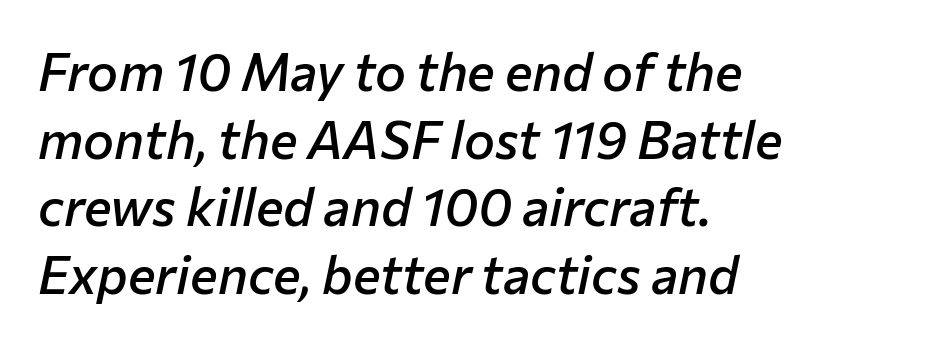
The image shows 52 px semibold type, italic (leaning right); set left-aligned, normal line spacing (1.3x), normal letter spacing, not underlined; low stroke contrast and a medium x-height.
